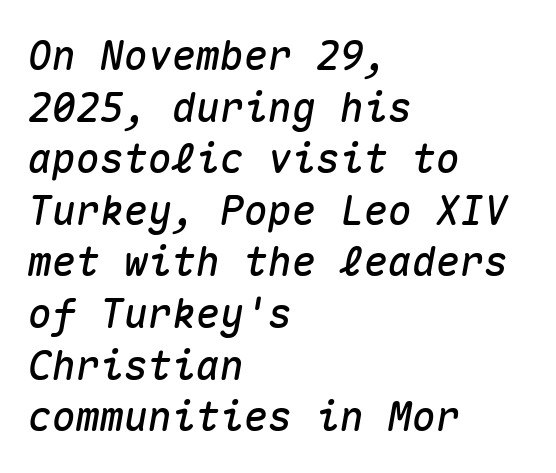
Q: Is the text italic (slanted)? A: Yes, it leans right by about 10 degrees.
Q: Is the text underlined? A: No.
Q: How is the paragraph aligned? A: Left-aligned.
Q: Is the spacing between letters normal or unusually wide? A: Normal.
Q: Is the spacing between lines tight, normal or loose? A: Normal.
Q: Width (condensed, normal, or wide)? A: Normal.
Q: Stroke contrast? A: Medium.
Q: x-height? A: Medium.
Q: Monospaced? A: Yes.
